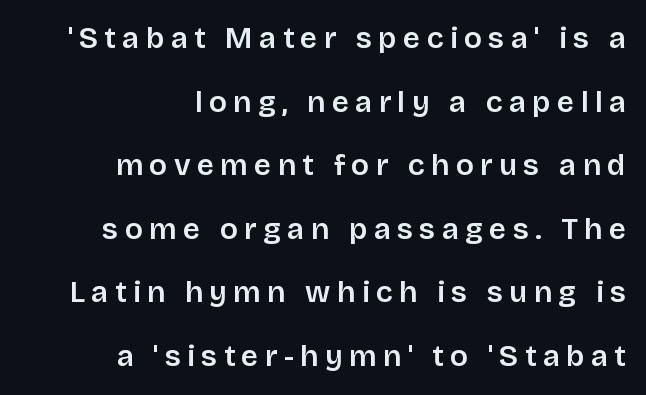
Q: Is the text italic (slanted)? A: No, it is upright.
Q: Is the typeface a serif or a sans-serif typeface? A: Sans-serif.
Q: Is the text underlined? A: No.
Q: How is the paragraph aligned? A: Right-aligned.
Q: Is the spacing between letters normal or unusually wide? A: Unusually wide.
Q: Is the spacing between lines tight, normal or loose? A: Loose.
Q: Width (condensed, normal, or wide)? A: Normal.
Q: Stroke contrast? A: Low.
Q: x-height? A: Large.
Q: Monospaced? A: No.
